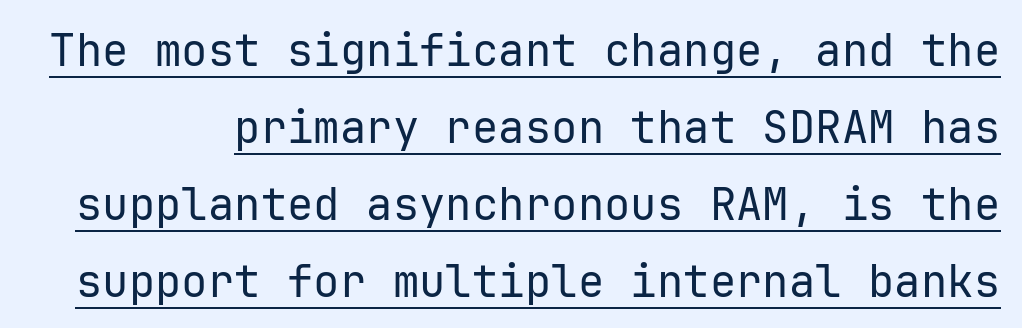
The image shows 44 px regular-weight sans-serif type, upright, monospaced; set line spacing 1.75x, normal letter spacing, underlined; low stroke contrast and a medium x-height.
